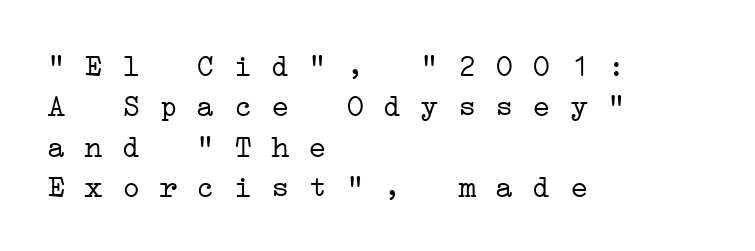
Words appear dense and cohesive because spacing is normal. Every character here occupies the same horizontal width, giving the sample a typewriter-like rhythm. The lines sit at an ordinary, default distance from one another. Which margin do the lines hug? The left one — the right edge is uneven.
